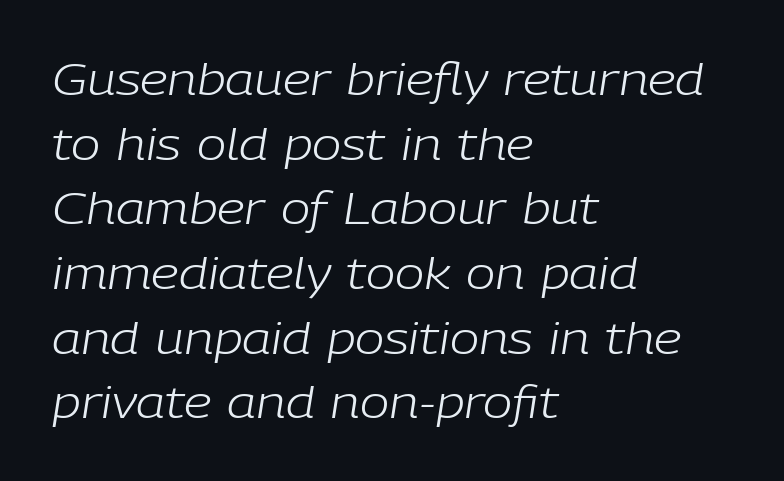
Q: Is the text bold? A: No.
Q: Is the text italic (slanted)? A: Yes, it leans right by about 9 degrees.
Q: Is the text underlined? A: No.
Q: How is the paragraph aligned? A: Left-aligned.
Q: Is the spacing between letters normal or unusually wide? A: Normal.
Q: Is the spacing between lines tight, normal or loose? A: Normal.
Q: Width (condensed, normal, or wide)? A: Normal.
Q: Stroke contrast? A: Low.
Q: x-height? A: Medium.
Q: Monospaced? A: No.
